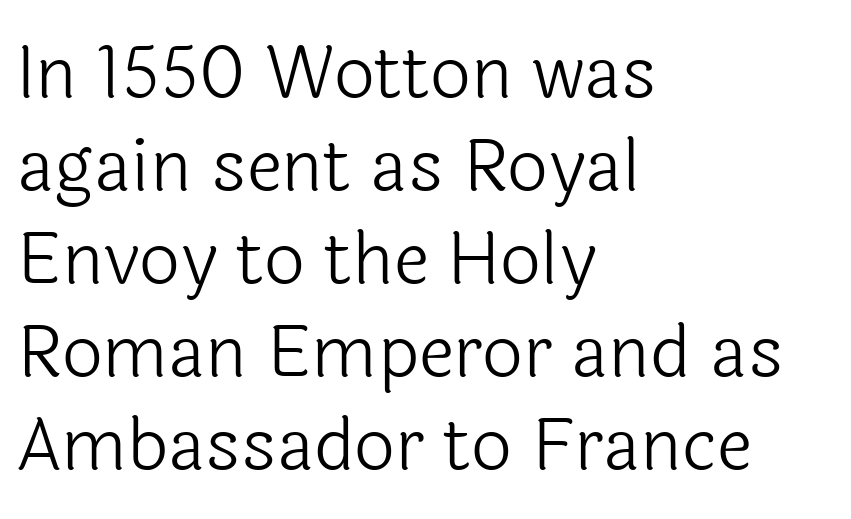
No word sits above an underline. The designer left line spacing at the default. The passage shown is typed in a proportional face where columns would drift. Heft: none added — not bold. Observe the ordinary spacing: letters are neighbours, not strangers.
